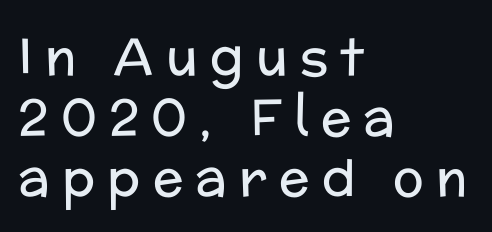
Q: Is the text bold? A: No.
Q: Is the text italic (slanted)? A: No, it is upright.
Q: Is the typeface a serif or a sans-serif typeface? A: Sans-serif.
Q: Is the text underlined? A: No.
Q: How is the paragraph aligned? A: Left-aligned.
Q: Is the spacing between letters normal or unusually wide? A: Unusually wide.
Q: Width (condensed, normal, or wide)? A: Normal.
Q: Stroke contrast? A: Low.
Q: x-height? A: Medium.
Q: Monospaced? A: No.
